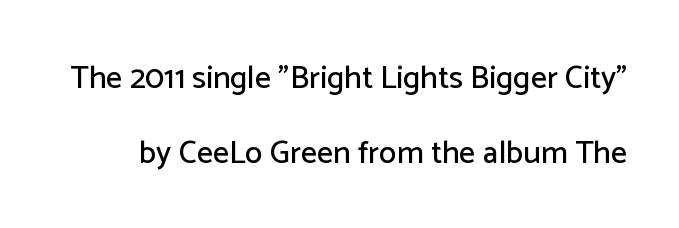
{"serif": "no", "italic": "no", "width": "normal", "stroke_contrast": "low", "x_height": "medium", "monospaced": "no", "underline": "no", "line_spacing": "loose", "line_spacing_ratio": 2.33, "letter_spacing": "normal", "letter_spacing_em": 0.0, "glyph_px": 32}
